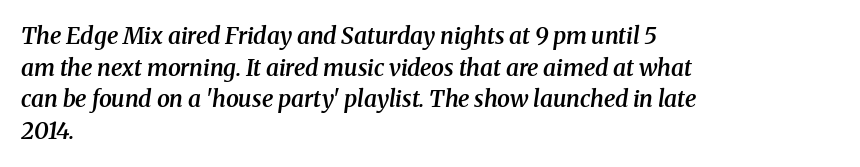
{"italic": "yes", "lean": "right", "slant_degrees": 8, "bold": "semi", "underline": "no", "align": "left", "line_spacing": "normal", "line_spacing_ratio": 1.37, "letter_spacing": "normal", "letter_spacing_em": 0.0, "glyph_px": 23}
